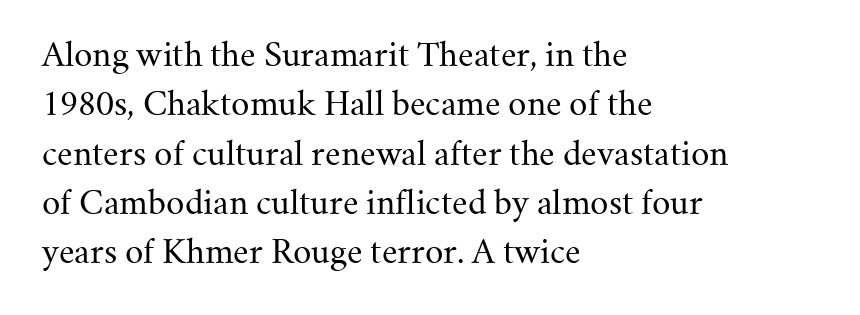
{"serif": "yes", "italic": "no", "bold": "no", "weight": "regular", "width": "normal", "stroke_contrast": "medium", "x_height": "small", "monospaced": "no", "underline": "no", "align": "left", "line_spacing": "normal", "line_spacing_ratio": 1.54, "letter_spacing": "normal", "letter_spacing_em": 0.0, "glyph_px": 32}
